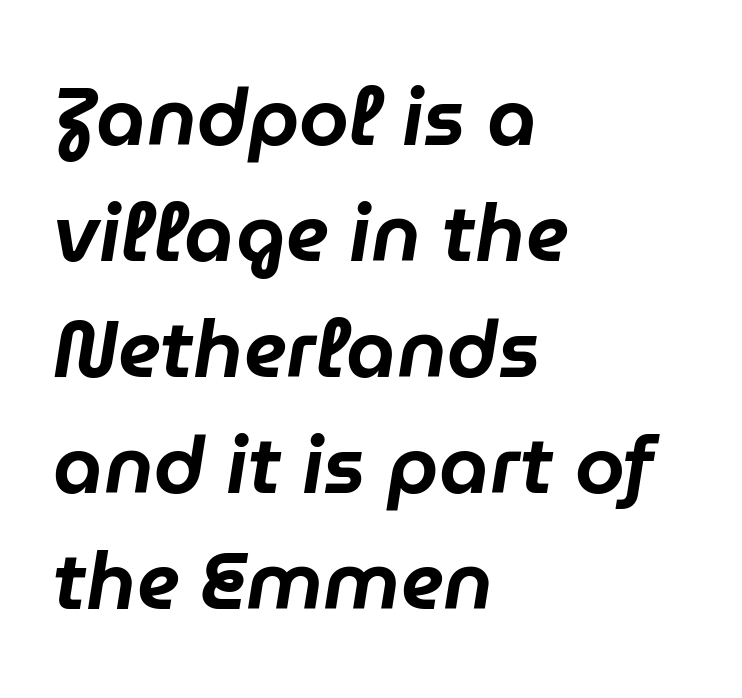
The image shows 80 px text type, italic (leaning right); set left-aligned, normal line spacing (1.45x), normal letter spacing, not underlined; low stroke contrast and a medium x-height.
